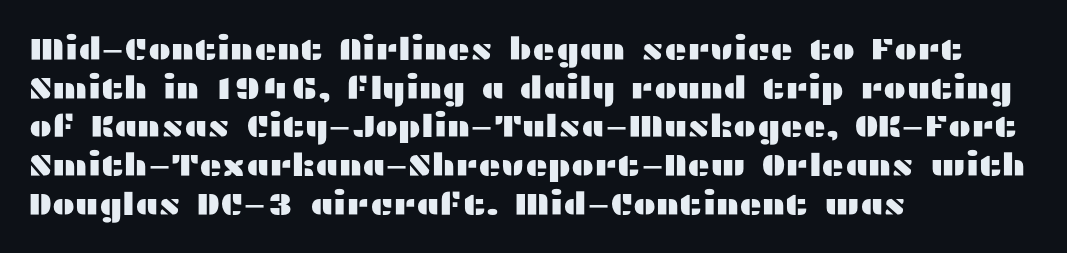
In terms of posture, this sample is upright. Underline: absent. Normally led — the rows are evenly, conventionally spaced. Classification — sans serif.
